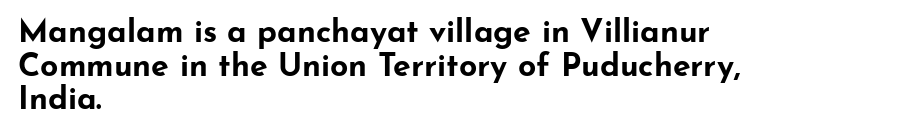
Q: Is the text bold? A: Yes.
Q: Is the text italic (slanted)? A: No, it is upright.
Q: Is the typeface a serif or a sans-serif typeface? A: Sans-serif.
Q: Is the text underlined? A: No.
Q: How is the paragraph aligned? A: Left-aligned.
Q: Is the spacing between letters normal or unusually wide? A: Normal.
Q: Is the spacing between lines tight, normal or loose? A: Tight.
Q: Width (condensed, normal, or wide)? A: Wide.
Q: Stroke contrast? A: Low.
Q: x-height? A: Small.
Q: Monospaced? A: No.
